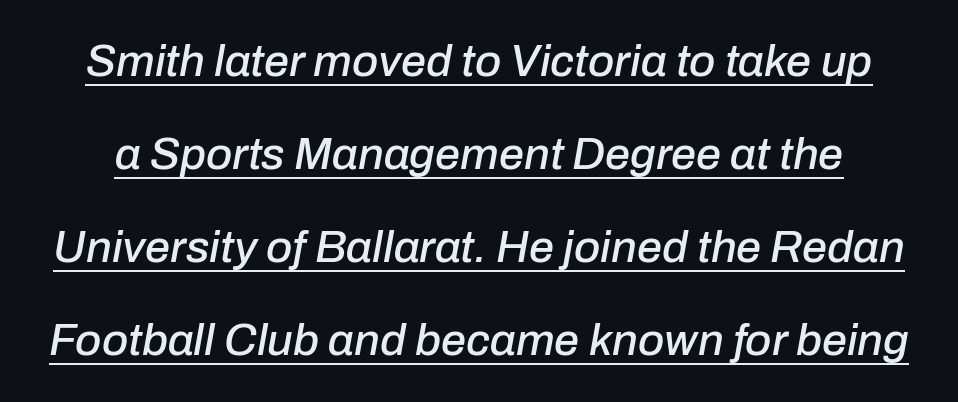
The image shows 45 px text type, italic (leaning right); set loose line spacing (2.07x), normal letter spacing, underlined; low stroke contrast and a medium x-height.
